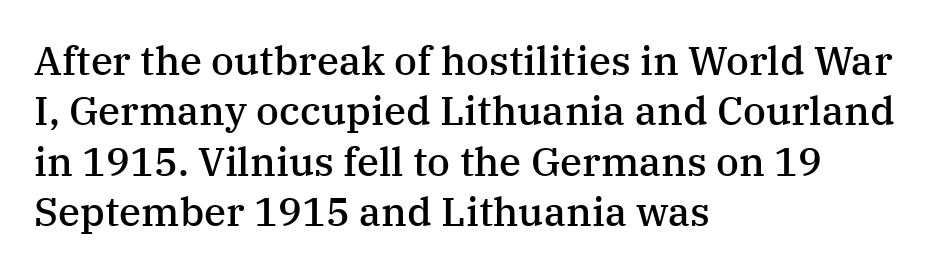
{"serif": "yes", "italic": "no", "bold": "semi", "weight": "semibold", "width": "normal", "stroke_contrast": "medium", "x_height": "medium", "monospaced": "no", "underline": "no", "align": "left", "line_spacing": "normal", "line_spacing_ratio": 1.26, "letter_spacing": "normal", "letter_spacing_em": 0.0, "glyph_px": 40}
